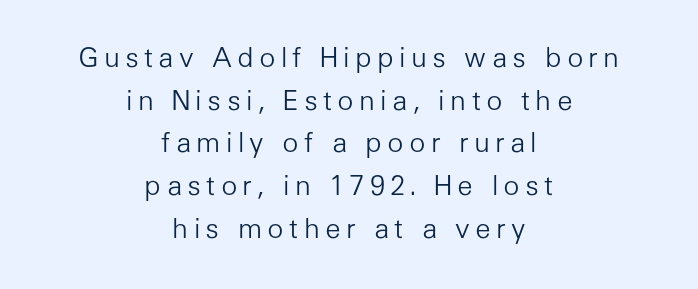
The leading is moderate, giving the passage an even texture. The setting favours the middle, as headings and verse often do. Every character sits straight up, as roman type does. No word sits above an underline. No chunkiness to these letters — they're not bold.
